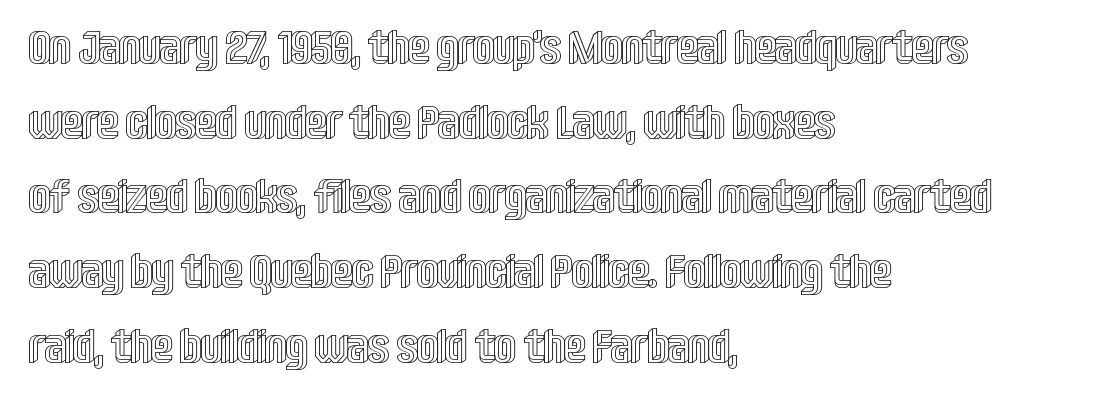
Q: Is the text italic (slanted)? A: No, it is upright.
Q: Is the text underlined? A: No.
Q: How is the paragraph aligned? A: Left-aligned.
Q: Is the spacing between letters normal or unusually wide? A: Normal.
Q: Is the spacing between lines tight, normal or loose? A: Normal.
Q: Width (condensed, normal, or wide)? A: Condensed.
Q: x-height? A: Large.
Q: Monospaced? A: No.
